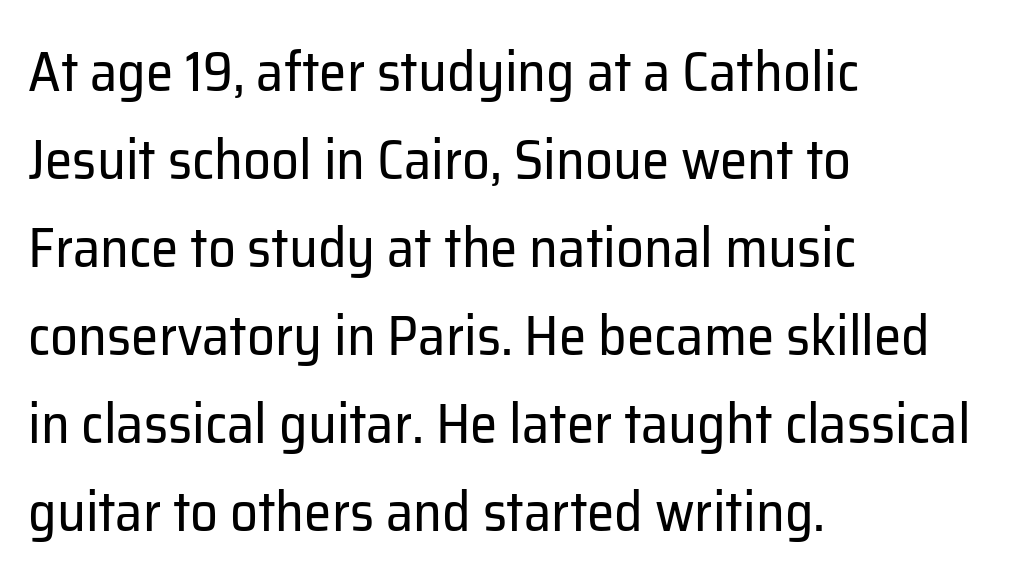
The image shows 55 px regular-weight sans-serif type, upright; set left-aligned, normal line spacing (1.6x), normal letter spacing, not underlined; low stroke contrast and a medium x-height.
